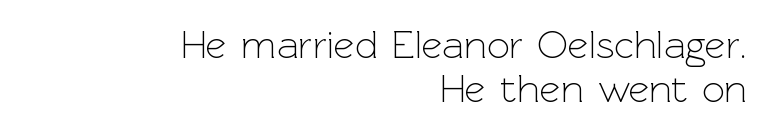
Q: Is the text bold? A: No.
Q: Is the text italic (slanted)? A: No, it is upright.
Q: Is the typeface a serif or a sans-serif typeface? A: Sans-serif.
Q: Is the text underlined? A: No.
Q: How is the paragraph aligned? A: Right-aligned.
Q: Is the spacing between letters normal or unusually wide? A: Normal.
Q: Is the spacing between lines tight, normal or loose? A: Tight.
Q: Width (condensed, normal, or wide)? A: Normal.
Q: x-height? A: Medium.
Q: Monospaced? A: No.
